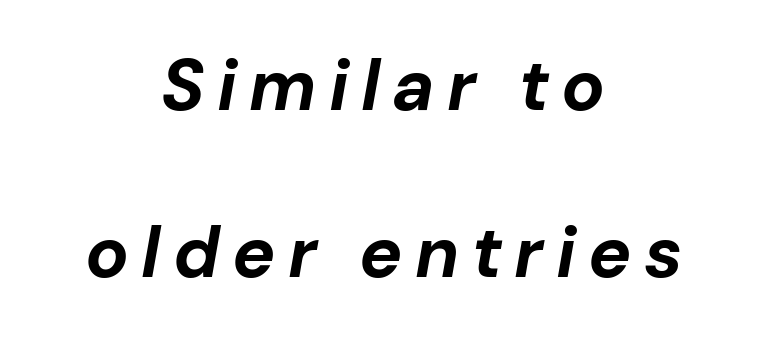
{"italic": "yes", "lean": "right", "slant_degrees": 10, "bold": "yes", "weight": "bold", "width": "normal", "stroke_contrast": "low", "x_height": "medium", "monospaced": "no", "underline": "no", "align": "center", "line_spacing": "loose", "line_spacing_ratio": 2.32, "glyph_px": 72}
